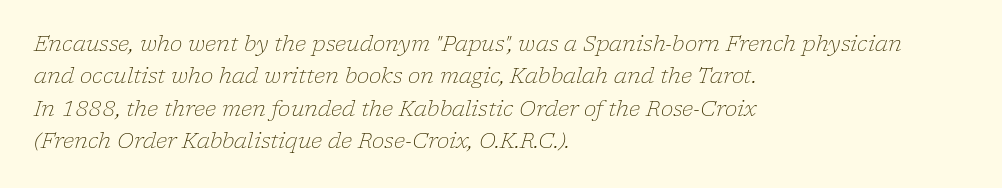
The passage shown is not underscored anywhere. Caption: standard tracking, unaltered. Teacher's note: observe the even left margin — that is flush-left alignment. A typesetter would mark this as italic. The letters look calm and open, with moderate or lighter stems. The leading is moderate, giving the passage an even texture.
